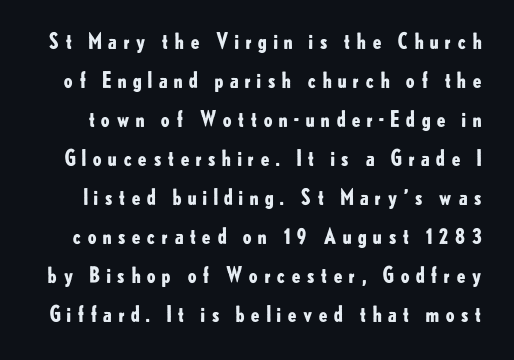
The image shows 21 px bold type, upright; set line spacing 1.86x, unusually wide letter spacing (+0.24 em), not underlined.
